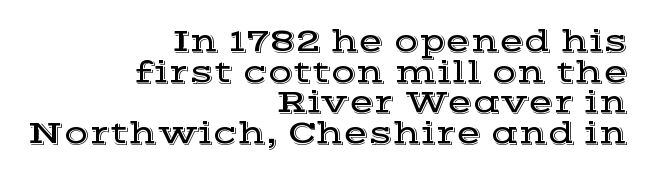
Q: Is the text italic (slanted)? A: No, it is upright.
Q: Is the typeface a serif or a sans-serif typeface? A: Serif.
Q: Is the text underlined? A: No.
Q: How is the paragraph aligned? A: Right-aligned.
Q: Is the spacing between letters normal or unusually wide? A: Normal.
Q: Is the spacing between lines tight, normal or loose? A: Tight.
Q: Width (condensed, normal, or wide)? A: Wide.
Q: x-height? A: Medium.
Q: Monospaced? A: No.
